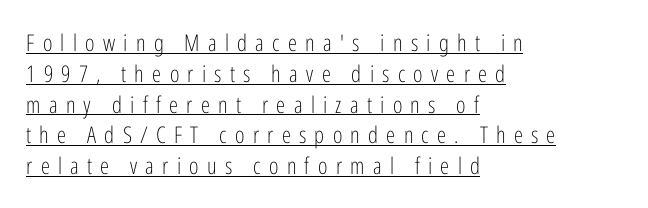
{"italic": "no", "bold": "no", "underline": "yes", "align": "left", "line_spacing": "normal", "line_spacing_ratio": 1.34, "letter_spacing": "wide", "letter_spacing_em": 0.36, "glyph_px": 23}
